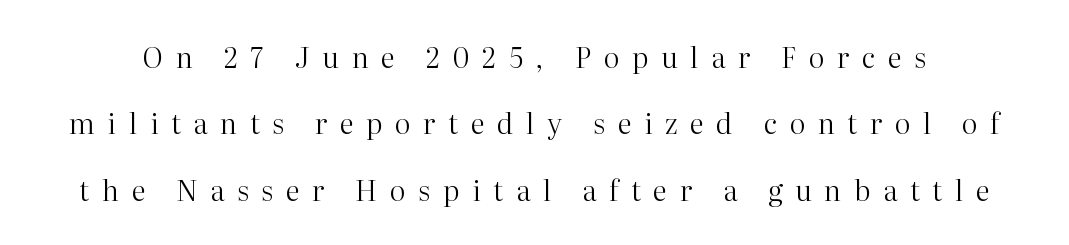
Q: Is the text bold? A: No.
Q: Is the text italic (slanted)? A: No, it is upright.
Q: Is the typeface a serif or a sans-serif typeface? A: Serif.
Q: Is the text underlined? A: No.
Q: Is the spacing between letters normal or unusually wide? A: Unusually wide.
Q: Is the spacing between lines tight, normal or loose? A: Loose.
Q: Width (condensed, normal, or wide)? A: Normal.
Q: Stroke contrast? A: High.
Q: x-height? A: Medium.
Q: Monospaced? A: No.
